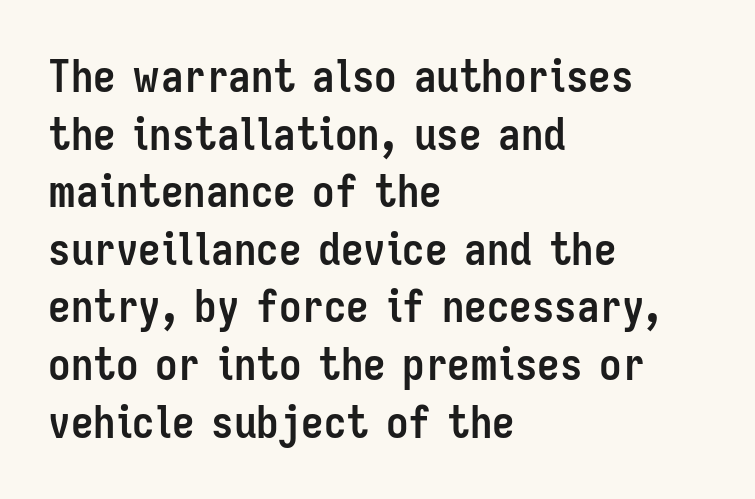
{"serif": "no", "italic": "no", "bold": "yes", "weight": "semibold", "width": "condensed", "stroke_contrast": "low", "x_height": "medium", "monospaced": "no", "underline": "no", "align": "left", "line_spacing": "normal", "line_spacing_ratio": 1.28, "letter_spacing": "normal", "letter_spacing_em": 0.0, "glyph_px": 45}
